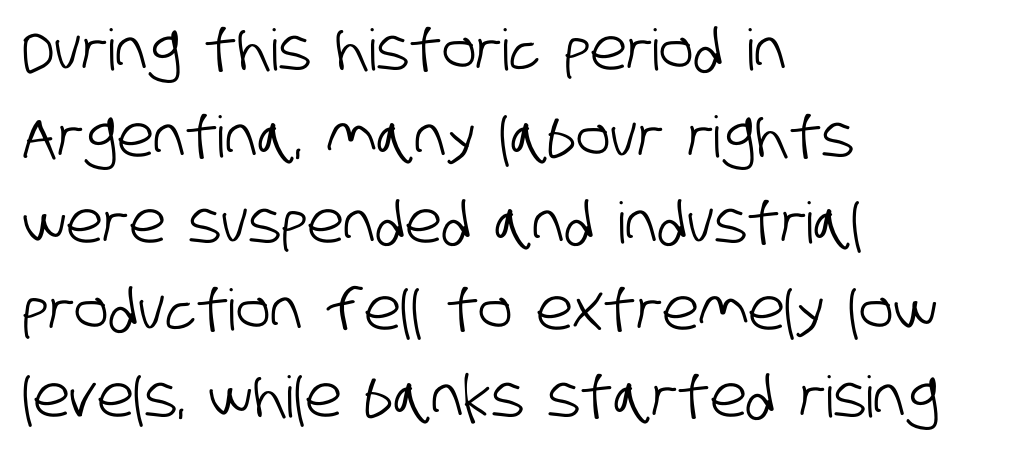
Proportional: the letters do not fall into vertical columns. In terms of leading, this rendering sits right in the middle. Decoration check: the copy has no underline. This sample uses plain, unmodified letter spacing. The lines are quadded left. This sample uses a sans-serif face.
